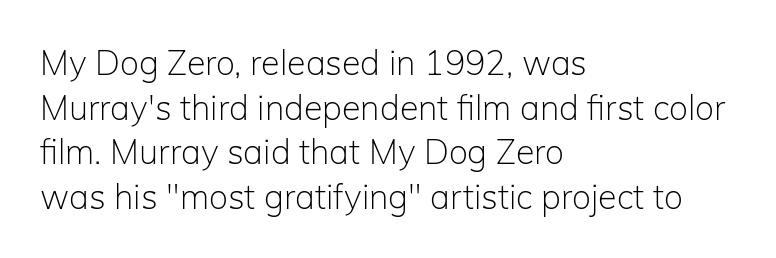
Honestly, there is no underline to notice here at all. A typesetter would label this face a sans. Honestly, the row spacing looks completely unremarkable. Think of a printed novel: that variable character pitch is what you see here. This rendering uses left alignment, leaving the right contour irregular. Counters stay open thanks to moderate or lighter strokes.
